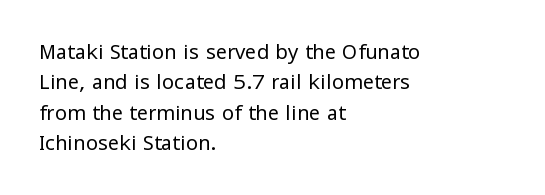
The image shows 20 px text type, upright; set left-aligned, normal line spacing (1.52x), normal letter spacing, not underlined.
